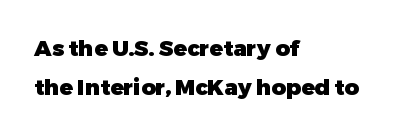
Q: Is the text bold? A: Yes.
Q: Is the text italic (slanted)? A: No, it is upright.
Q: Is the text underlined? A: No.
Q: How is the paragraph aligned? A: Left-aligned.
Q: Is the spacing between letters normal or unusually wide? A: Normal.
